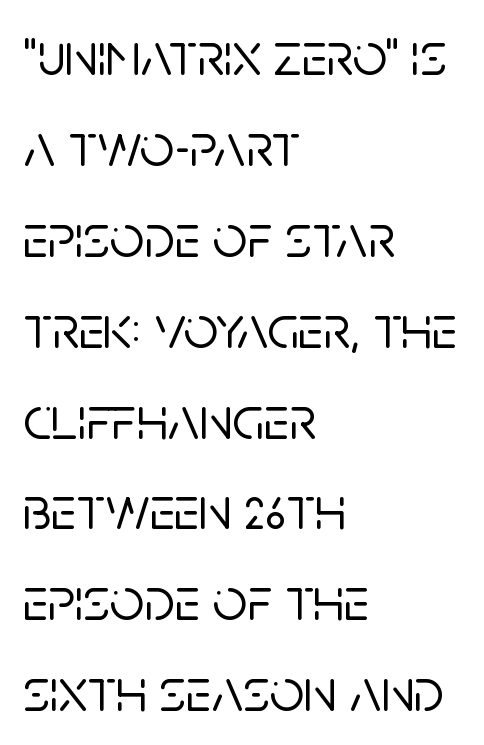
The image shows 61 px sans-serif type, upright; set left-aligned, normal line spacing (1.49x), normal letter spacing, not underlined; low stroke contrast and a large x-height.
